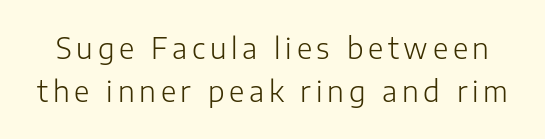
Q: Is the text bold? A: No.
Q: Is the text italic (slanted)? A: No, it is upright.
Q: Is the typeface a serif or a sans-serif typeface? A: Sans-serif.
Q: Is the text underlined? A: No.
Q: Is the spacing between lines tight, normal or loose? A: Normal.
Q: Width (condensed, normal, or wide)? A: Normal.
Q: Stroke contrast? A: Low.
Q: x-height? A: Medium.
Q: Monospaced? A: No.
